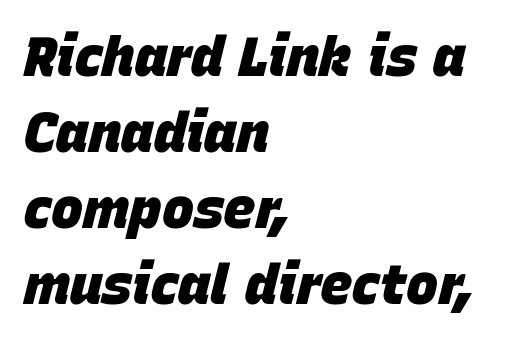
The typesetting leans heavy: a genuine bold. Each line starts at the same left margin while the right side varies. Spacing verdict: proportional, widths tailored to each character. There's an unmistakable incline to the writing here.
